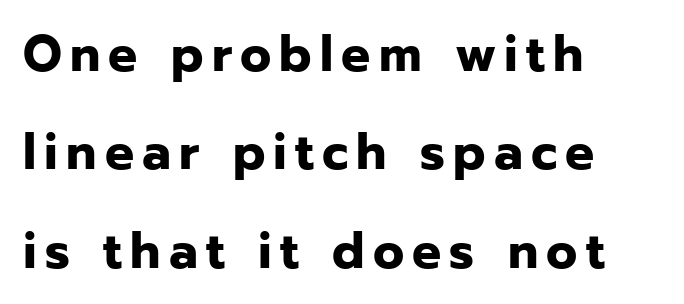
Q: Is the text bold? A: Yes.
Q: Is the text italic (slanted)? A: No, it is upright.
Q: Is the typeface a serif or a sans-serif typeface? A: Sans-serif.
Q: Is the text underlined? A: No.
Q: How is the paragraph aligned? A: Left-aligned.
Q: Is the spacing between lines tight, normal or loose? A: Loose.
Q: Width (condensed, normal, or wide)? A: Normal.
Q: Stroke contrast? A: Low.
Q: x-height? A: Medium.
Q: Monospaced? A: No.
